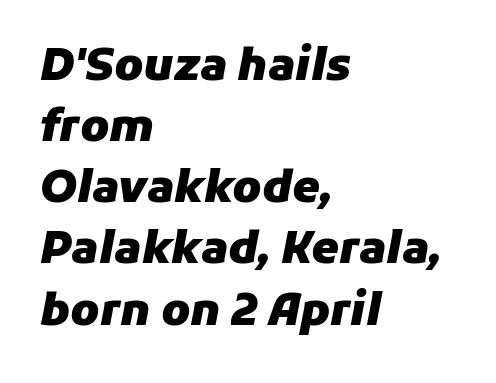
The image shows 44 px heavy type, italic (leaning right); set left-aligned, normal line spacing (1.39x), normal letter spacing, not underlined; low stroke contrast and a medium x-height.
